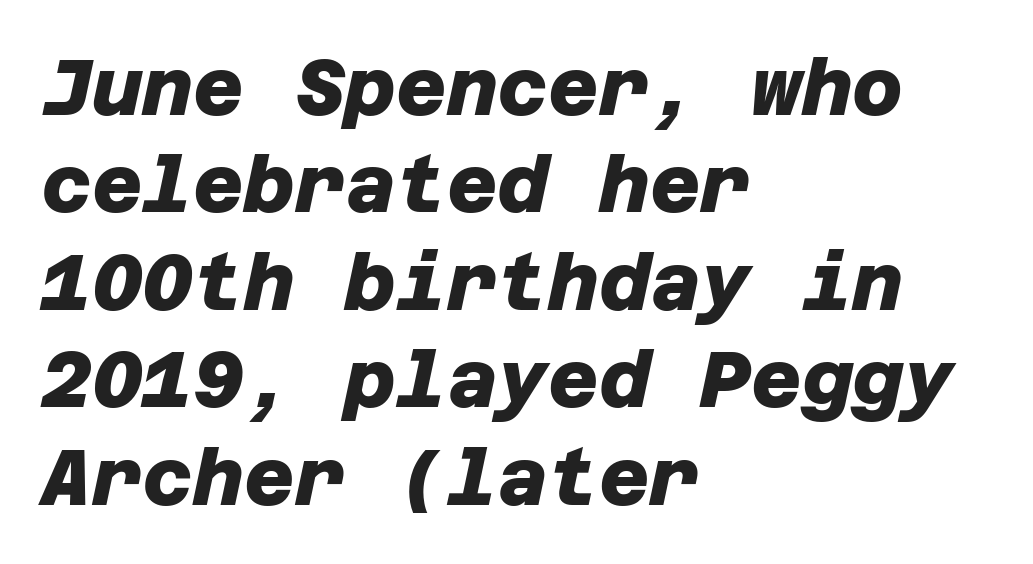
What kind of face is this? One without serifs — a sans. Does the leading feel generous? No, just average. The glyphs have the mass of a bold cut. Glyph-to-glyph distance matches everyday printed text.
